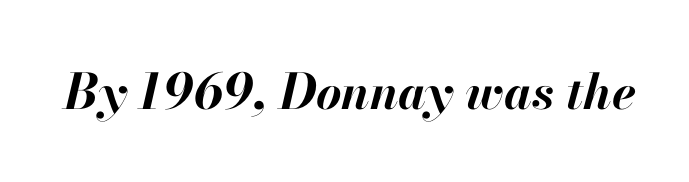
Each glyph is drawn with heavy, bold strokes. Only glyphs here, with clear space below each row. Honestly, the letter spacing is just normal — you wouldn't notice it. Looks like regular typesetting: each glyph gets only the width it needs. In terms of posture, this sample is oblique.
